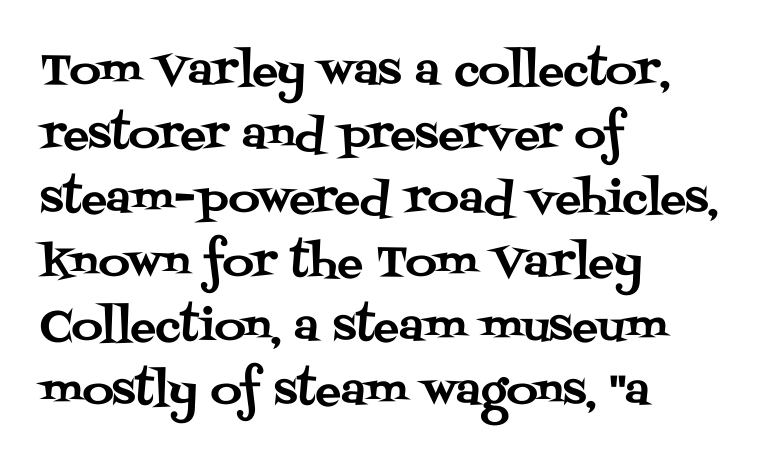
Tracking value appears to be zero — textbook default spacing. The strip under each line holds only bare page. Do the letters lean? They stand straight. A serif font was chosen for this passage.
